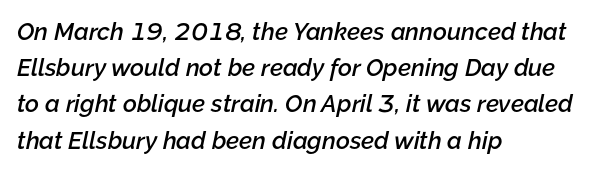
Q: Is the text bold? A: Semi-bold.
Q: Is the text italic (slanted)? A: Yes, it leans right by about 12 degrees.
Q: Is the text underlined? A: No.
Q: How is the paragraph aligned? A: Left-aligned.
Q: Is the spacing between letters normal or unusually wide? A: Normal.
Q: Is the spacing between lines tight, normal or loose? A: Normal.
